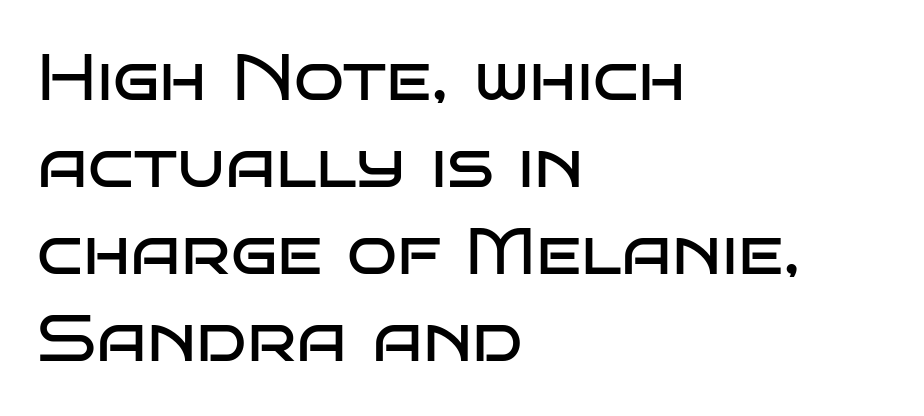
Q: Is the text bold? A: No.
Q: Is the text italic (slanted)? A: No, it is upright.
Q: Is the typeface a serif or a sans-serif typeface? A: Sans-serif.
Q: Is the text underlined? A: No.
Q: How is the paragraph aligned? A: Left-aligned.
Q: Is the spacing between letters normal or unusually wide? A: Normal.
Q: Is the spacing between lines tight, normal or loose? A: Normal.
Q: Width (condensed, normal, or wide)? A: Wide.
Q: Stroke contrast? A: Low.
Q: x-height? A: Large.
Q: Monospaced? A: No.
